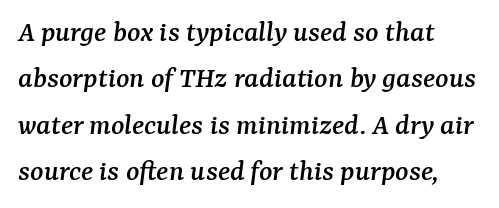
Old-style or modern, the face here clearly has serifs. Summary of vertical rhythm: regular, with standard interline spacing. Does extra space separate the letters? No, they use regular spacing. Plain, unruled lines of type. The rendering applies a slant to the glyphs.
